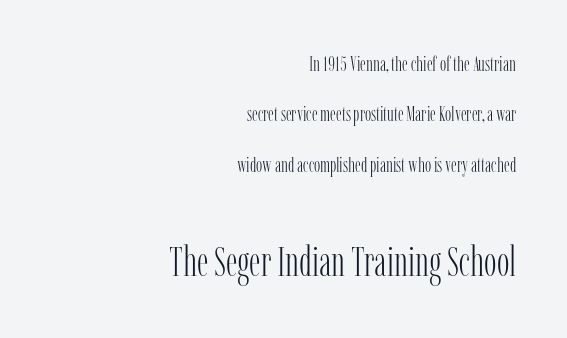
The image shows 42 px light, condensed serif type, upright; set right-aligned, loose line spacing (2.4x), normal letter spacing, not underlined; the second (bottom) block is 2.0x larger; low stroke contrast and a medium x-height.
